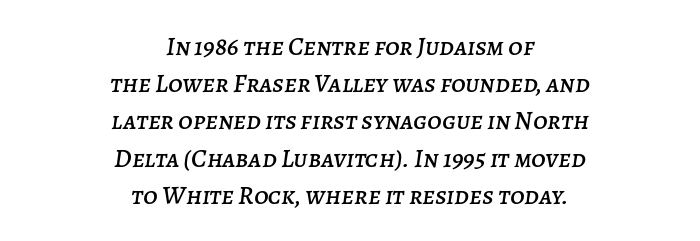
{"italic": "yes", "lean": "right", "slant_degrees": 7, "underline": "no", "align": "center", "line_spacing": "normal", "line_spacing_ratio": 1.43, "letter_spacing": "normal", "letter_spacing_em": 0.0, "glyph_px": 26}
